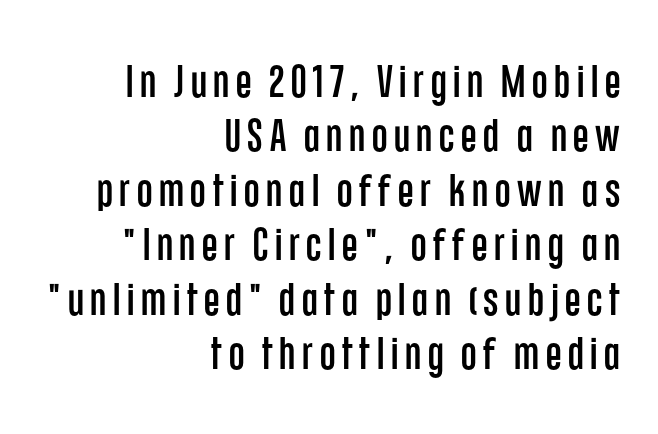
Q: Is the text italic (slanted)? A: No, it is upright.
Q: Is the typeface a serif or a sans-serif typeface? A: Sans-serif.
Q: Is the text underlined? A: No.
Q: How is the paragraph aligned? A: Right-aligned.
Q: Width (condensed, normal, or wide)? A: Condensed.
Q: Stroke contrast? A: Low.
Q: x-height? A: Large.
Q: Monospaced? A: No.
